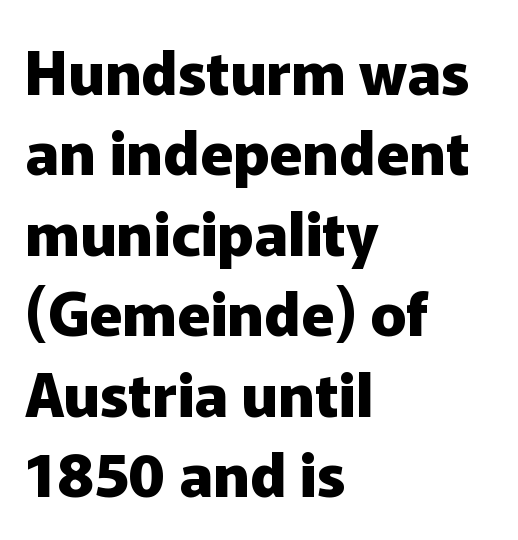
{"serif": "no", "italic": "no", "bold": "yes", "weight": "heavy", "width": "normal", "stroke_contrast": "low", "x_height": "medium", "monospaced": "no", "underline": "no", "align": "left", "line_spacing": "normal", "line_spacing_ratio": 1.34, "letter_spacing": "normal", "letter_spacing_em": 0.0, "glyph_px": 60}
